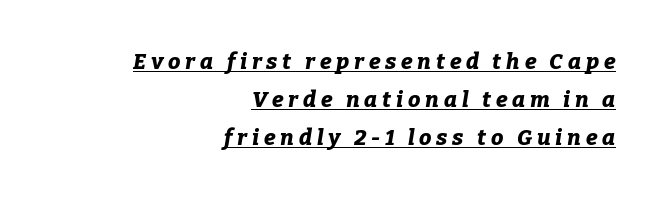
Q: Is the text bold? A: Yes.
Q: Is the text italic (slanted)? A: Yes, it leans right by about 9 degrees.
Q: Is the text underlined? A: Yes.
Q: How is the paragraph aligned? A: Right-aligned.
Q: Is the spacing between letters normal or unusually wide? A: Unusually wide.
